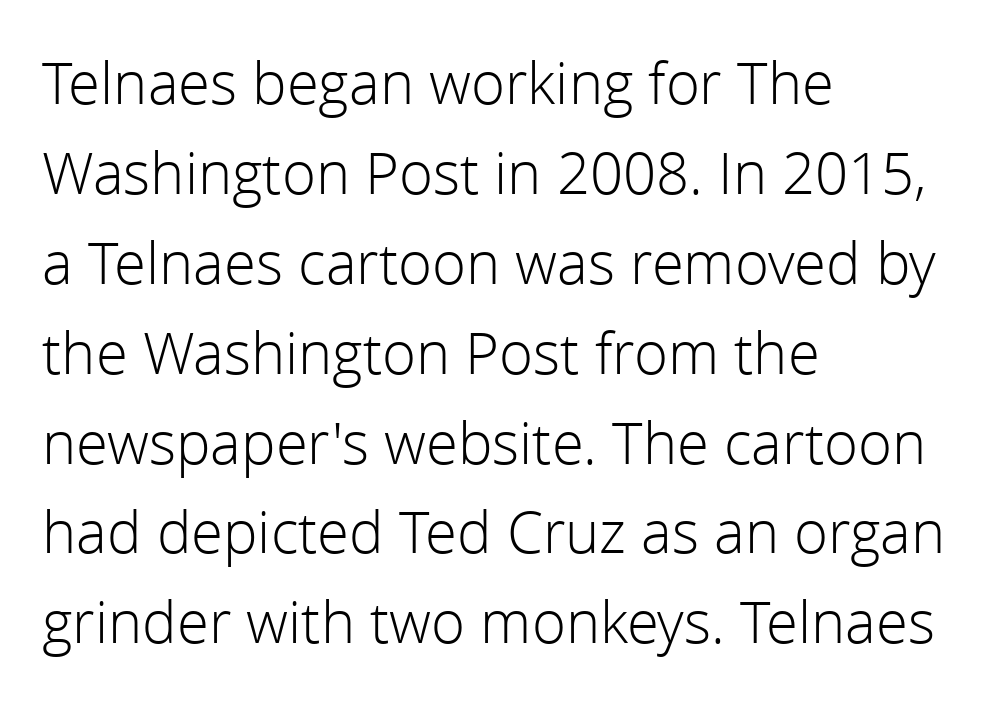
Q: Is the text bold? A: No.
Q: Is the text italic (slanted)? A: No, it is upright.
Q: Is the typeface a serif or a sans-serif typeface? A: Sans-serif.
Q: Is the text underlined? A: No.
Q: How is the paragraph aligned? A: Left-aligned.
Q: Is the spacing between letters normal or unusually wide? A: Normal.
Q: Is the spacing between lines tight, normal or loose? A: Normal.
Q: Width (condensed, normal, or wide)? A: Normal.
Q: x-height? A: Medium.
Q: Monospaced? A: No.
